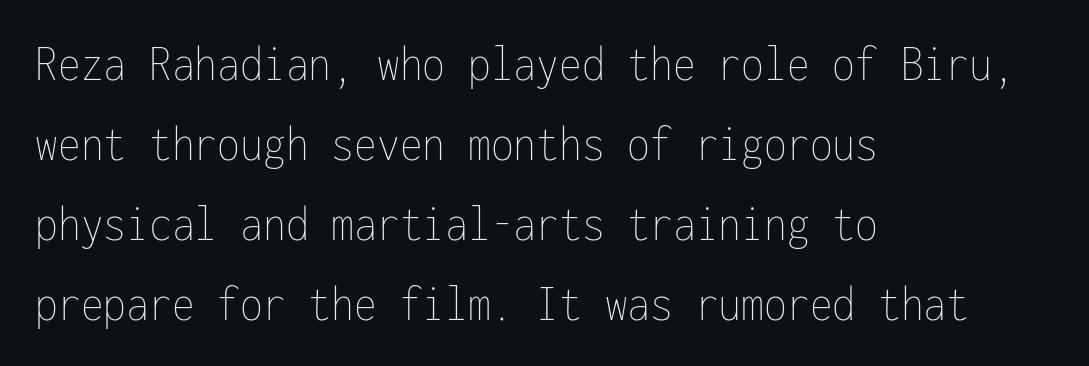
Q: Is the text bold? A: No.
Q: Is the text italic (slanted)? A: No, it is upright.
Q: Is the text underlined? A: No.
Q: How is the paragraph aligned? A: Left-aligned.
Q: Is the spacing between letters normal or unusually wide? A: Normal.
Q: Is the spacing between lines tight, normal or loose? A: Normal.
Q: Width (condensed, normal, or wide)? A: Condensed.
Q: Stroke contrast? A: Low.
Q: x-height? A: Medium.
Q: Monospaced? A: Yes.
